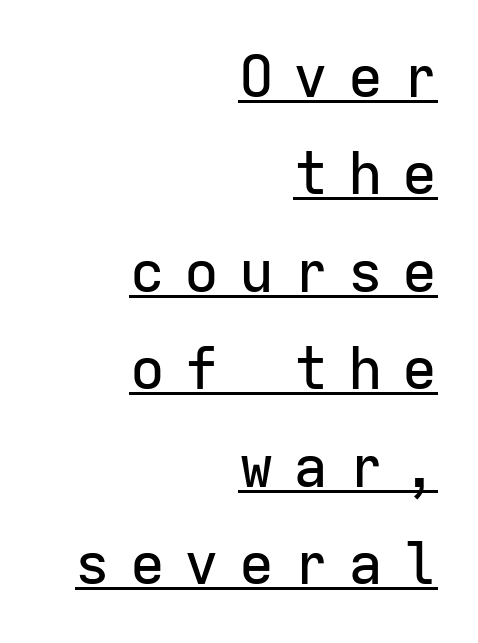
Somebody hit Ctrl+U on this one — the words are underlined. If you drew a line through each stem, it would be perfectly vertical. These lines are rendered in a fixed-pitch font. If you drew a ruler down the right edge, every line would touch it. Horizontal bands of white between lines are of average thickness. In terms of letterspacing, this is a distinctly airy, spread setting.
